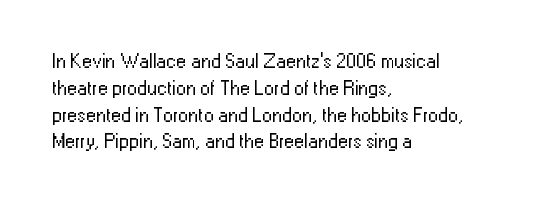
{"italic": "no", "bold": "no", "underline": "no", "align": "left", "line_spacing": "normal", "line_spacing_ratio": 1.34, "letter_spacing": "normal", "letter_spacing_em": 0.0, "glyph_px": 20}
